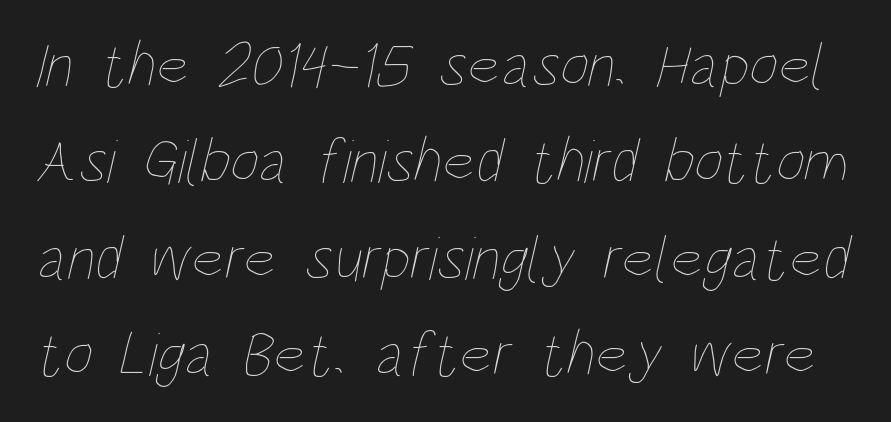
Q: Is the text bold? A: No.
Q: Is the text underlined? A: No.
Q: Is the spacing between letters normal or unusually wide? A: Normal.
Q: Is the spacing between lines tight, normal or loose? A: Normal.
Q: Width (condensed, normal, or wide)? A: Condensed.
Q: Stroke contrast? A: Low.
Q: x-height? A: Large.
Q: Monospaced? A: No.
